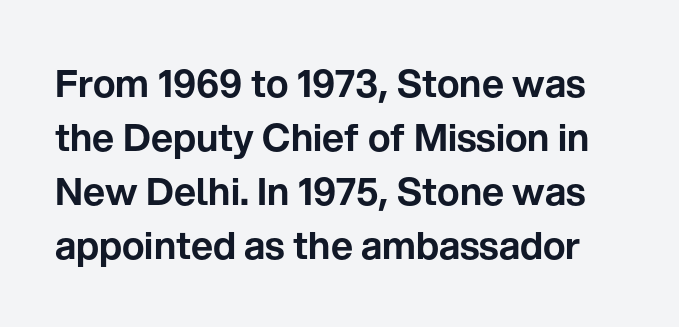
Q: Is the text italic (slanted)? A: No, it is upright.
Q: Is the typeface a serif or a sans-serif typeface? A: Sans-serif.
Q: Is the text underlined? A: No.
Q: Is the spacing between letters normal or unusually wide? A: Normal.
Q: Is the spacing between lines tight, normal or loose? A: Normal.
Q: Width (condensed, normal, or wide)? A: Normal.
Q: Stroke contrast? A: Low.
Q: x-height? A: Medium.
Q: Monospaced? A: No.
